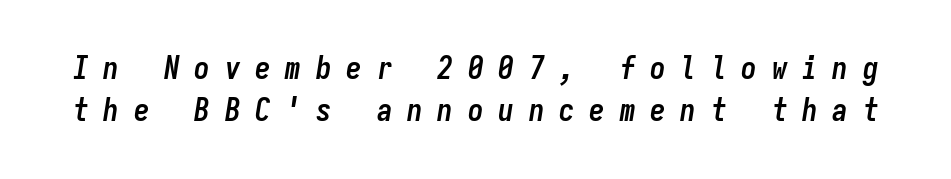
Q: Is the text bold? A: Yes.
Q: Is the text italic (slanted)? A: Yes, it leans right by about 9 degrees.
Q: Is the text underlined? A: No.
Q: Is the spacing between letters normal or unusually wide? A: Unusually wide.
Q: Is the spacing between lines tight, normal or loose? A: Normal.
Q: Width (condensed, normal, or wide)? A: Condensed.
Q: Stroke contrast? A: Low.
Q: x-height? A: Medium.
Q: Monospaced? A: Yes.
